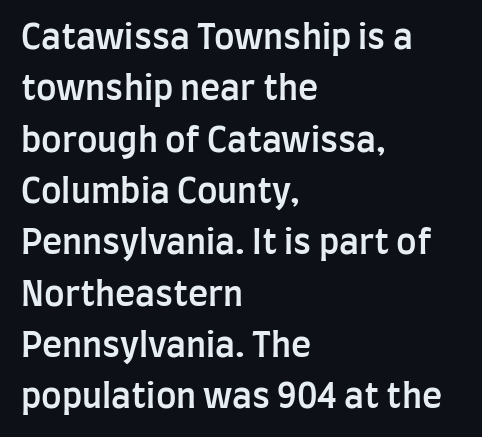
The image shows 34 px semibold, condensed sans-serif type, upright; set left-aligned, normal line spacing (1.51x), normal letter spacing, not underlined; low stroke contrast and a large x-height.
